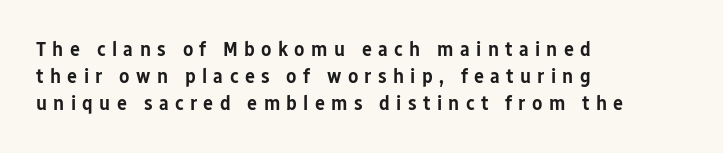
In terms of weight, the rendering is demibold, just under bold. It's the straight-up-and-down kind of type. Students, observe: this is what conventionally led text looks like. The letters are spread apart with noticeably loose tracking. The space beneath each line is pristine and unruled. The text block is weighted toward the left margin, trailing off unevenly rightward.
